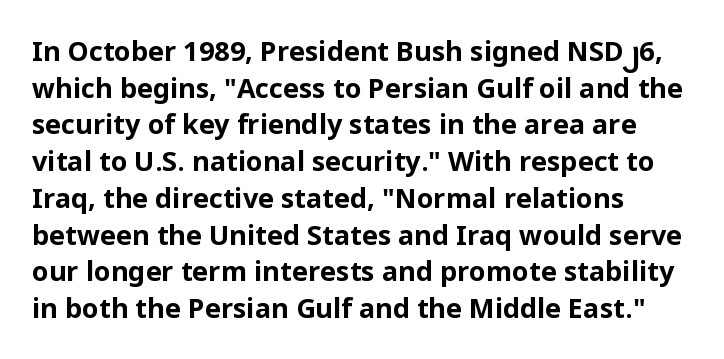
Casual observation: everything's shoved over to the left. Look at the tracking — it's just the regular setting, nothing added. The rendering uses a moderate line-height, typical for paragraphs. Decoration check: the copy has no underline. The face used here has the dense, thick strokes of a bold. The typography opts for an upright posture over an oblique one.
